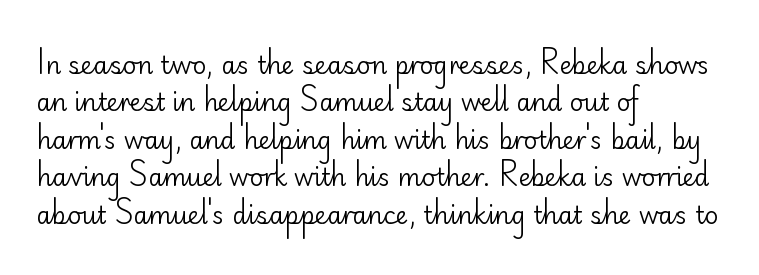
{"italic": "no", "bold": "no", "underline": "no", "align": "left", "line_spacing": "normal", "line_spacing_ratio": 1.56, "letter_spacing": "normal", "letter_spacing_em": 0.0, "glyph_px": 24}
